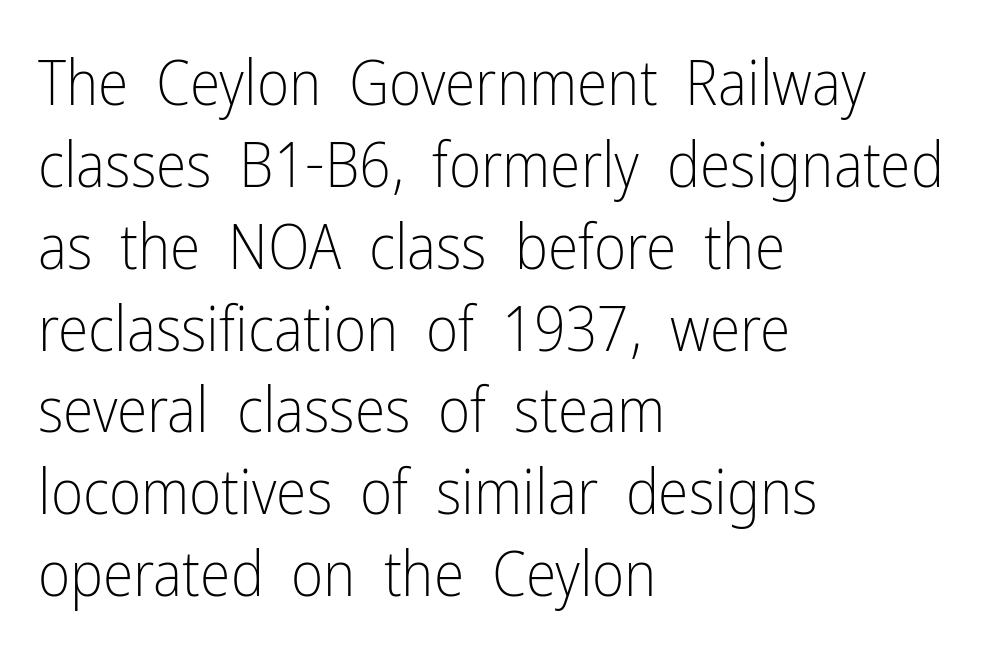
{"serif": "no", "italic": "no", "bold": "no", "weight": "light", "width": "condensed", "stroke_contrast": "low", "x_height": "medium", "monospaced": "no", "underline": "no", "align": "left", "line_spacing": "normal", "line_spacing_ratio": 1.32, "letter_spacing": "normal", "letter_spacing_em": 0.0, "glyph_px": 62}
